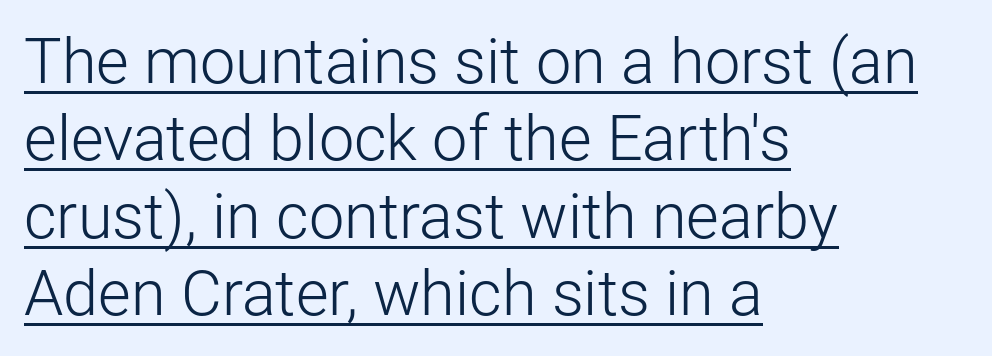
Q: Is the text bold? A: No.
Q: Is the text italic (slanted)? A: No, it is upright.
Q: Is the typeface a serif or a sans-serif typeface? A: Sans-serif.
Q: Is the text underlined? A: Yes.
Q: How is the paragraph aligned? A: Left-aligned.
Q: Is the spacing between letters normal or unusually wide? A: Normal.
Q: Width (condensed, normal, or wide)? A: Normal.
Q: Stroke contrast? A: Low.
Q: x-height? A: Medium.
Q: Monospaced? A: No.
